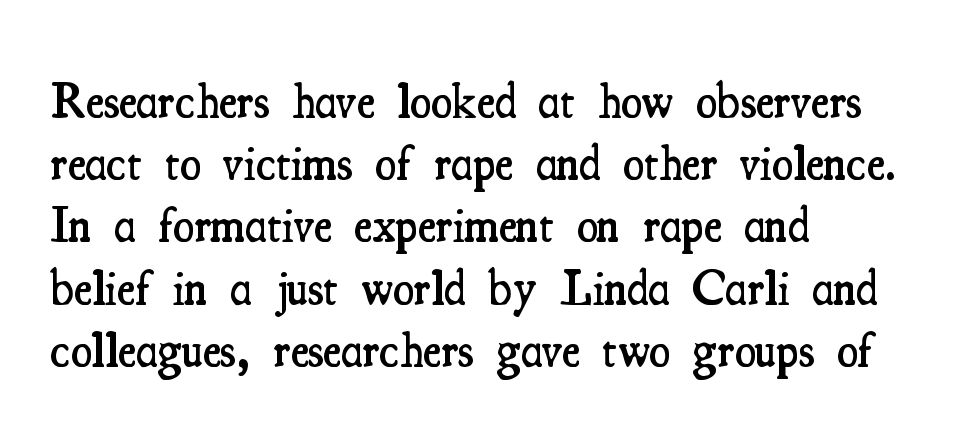
The image shows 49 px semibold, condensed serif type, upright; set left-aligned, normal line spacing (1.27x), normal letter spacing, not underlined; medium stroke contrast and a small x-height.
